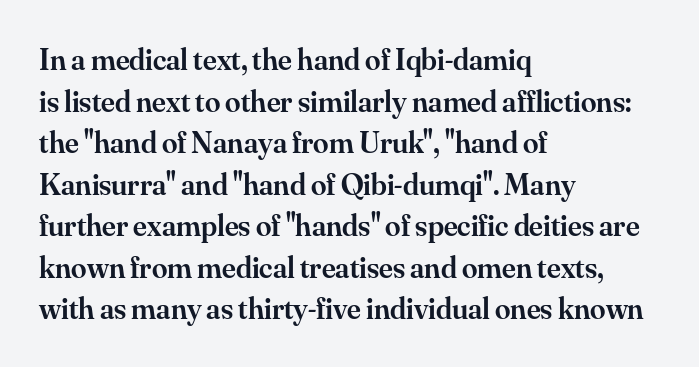
{"serif": "yes", "italic": "no", "bold": "semi", "weight": "semibold", "width": "normal", "stroke_contrast": "medium", "x_height": "small", "monospaced": "no", "underline": "no", "align": "left", "line_spacing": "normal", "line_spacing_ratio": 1.34, "letter_spacing": "normal", "letter_spacing_em": 0.0, "glyph_px": 31}
